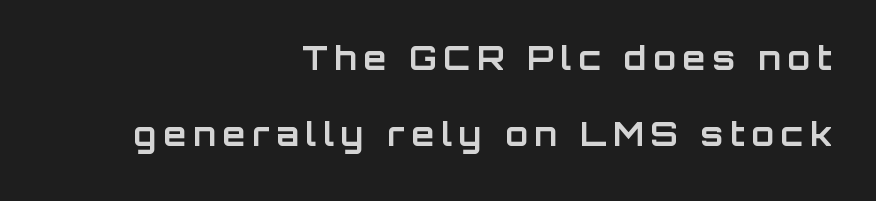
{"serif": "no", "italic": "no", "bold": "yes", "weight": "bold", "width": "normal", "stroke_contrast": "low", "x_height": "large", "monospaced": "no", "underline": "no", "align": "right", "line_spacing": "loose", "line_spacing_ratio": 2.31, "letter_spacing": "wide", "letter_spacing_em": 0.2, "glyph_px": 33}
